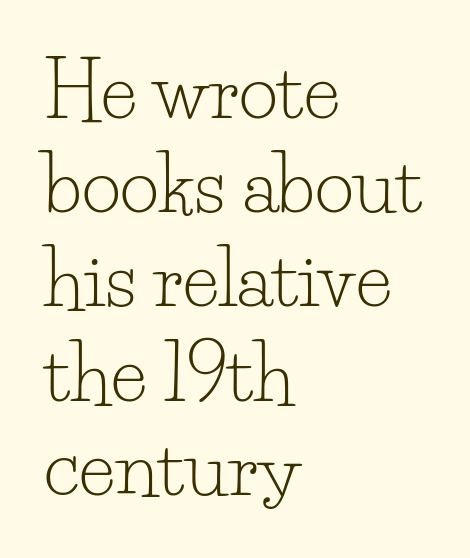
The image shows 76 px light serif type, upright; set left-aligned, line spacing 1.24x, normal letter spacing, not underlined; low stroke contrast and a small x-height.
